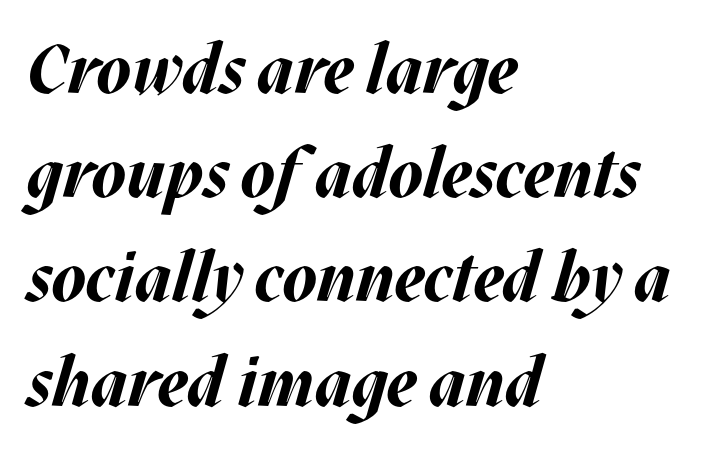
Q: Is the text bold? A: Yes.
Q: Is the text italic (slanted)? A: Yes, it leans right by about 17 degrees.
Q: Is the text underlined? A: No.
Q: How is the paragraph aligned? A: Left-aligned.
Q: Is the spacing between letters normal or unusually wide? A: Normal.
Q: Is the spacing between lines tight, normal or loose? A: Normal.
Q: Width (condensed, normal, or wide)? A: Normal.
Q: Stroke contrast? A: Medium.
Q: x-height? A: Large.
Q: Monospaced? A: No.
